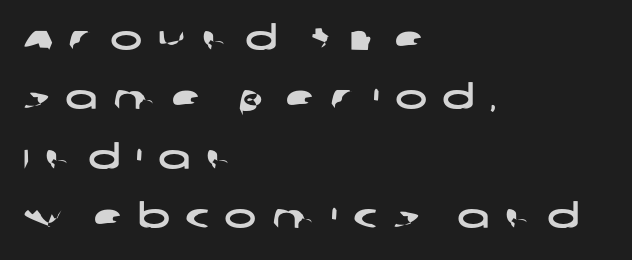
Q: Is the typeface a serif or a sans-serif typeface? A: Sans-serif.
Q: Is the text underlined? A: No.
Q: How is the paragraph aligned? A: Left-aligned.
Q: Is the spacing between letters normal or unusually wide? A: Unusually wide.
Q: Width (condensed, normal, or wide)? A: Wide.
Q: Stroke contrast? A: Low.
Q: x-height? A: Large.
Q: Monospaced? A: No.
